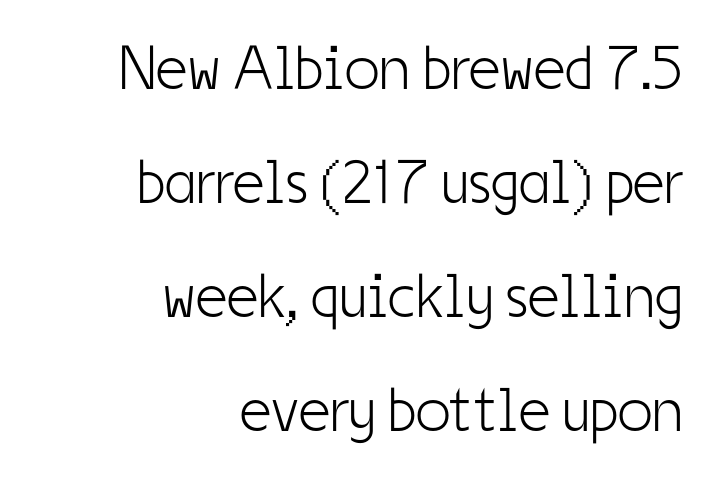
The image shows 62 px light, condensed sans-serif type, upright; set right-aligned, line spacing 1.84x, normal letter spacing, not underlined; low stroke contrast and a medium x-height.
